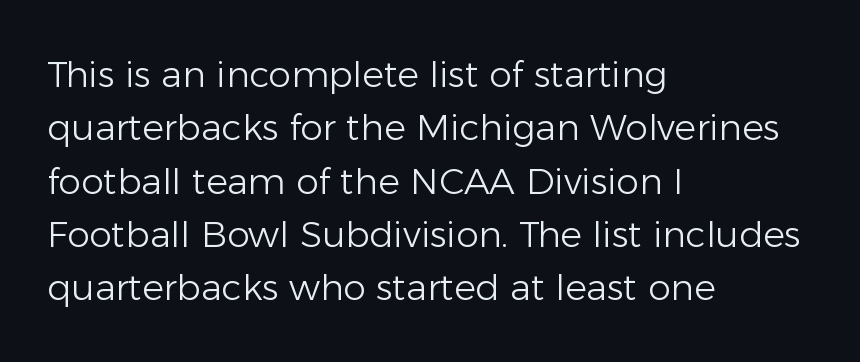
Q: Is the text bold? A: No.
Q: Is the text italic (slanted)? A: No, it is upright.
Q: Is the typeface a serif or a sans-serif typeface? A: Sans-serif.
Q: Is the text underlined? A: No.
Q: How is the paragraph aligned? A: Left-aligned.
Q: Is the spacing between letters normal or unusually wide? A: Normal.
Q: Is the spacing between lines tight, normal or loose? A: Normal.
Q: Width (condensed, normal, or wide)? A: Normal.
Q: Stroke contrast? A: Low.
Q: x-height? A: Medium.
Q: Monospaced? A: No.
